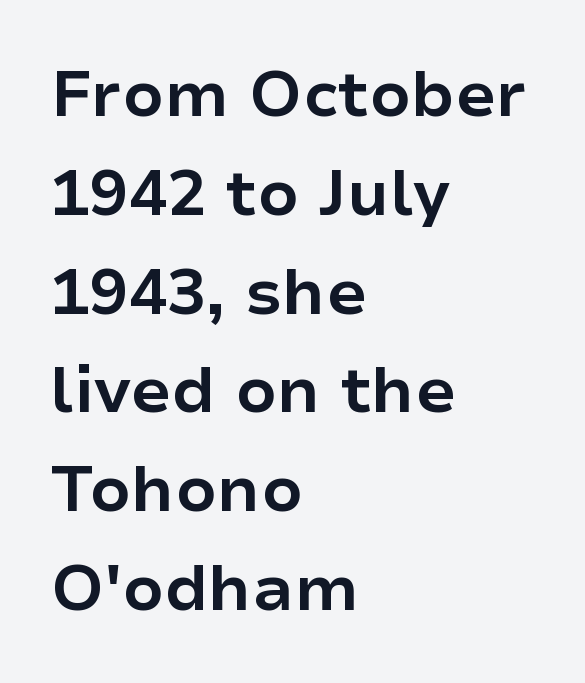
The image shows 65 px bold sans-serif type, upright; set left-aligned, normal line spacing (1.52x), normal letter spacing, not underlined; low stroke contrast and a medium x-height.
